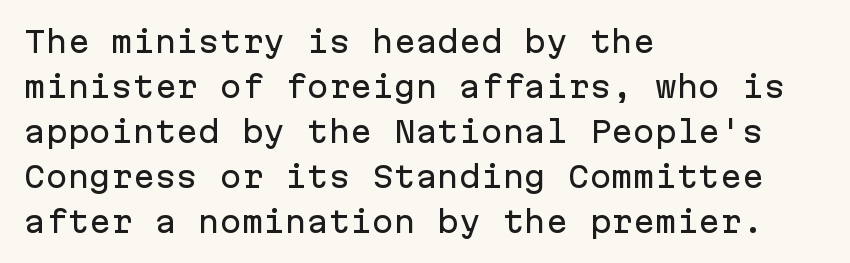
Nobody drew a line under any word here. Teacher's note: observe the even left margin — that is flush-left alignment. Here the designer chose a console-style face with uniform glyph widths. A typesetter would call this zero additional tracking. Does the type have serifs? No, each stem ends abruptly.
